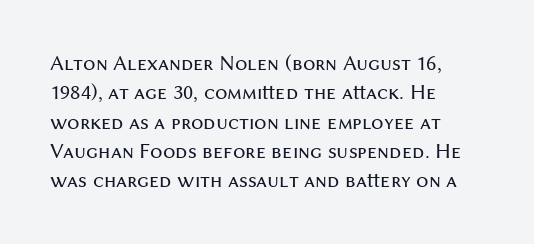
{"italic": "no", "bold": "no", "underline": "no", "align": "left", "line_spacing": "normal", "line_spacing_ratio": 1.33, "letter_spacing": "normal", "letter_spacing_em": 0.0, "glyph_px": 22}
